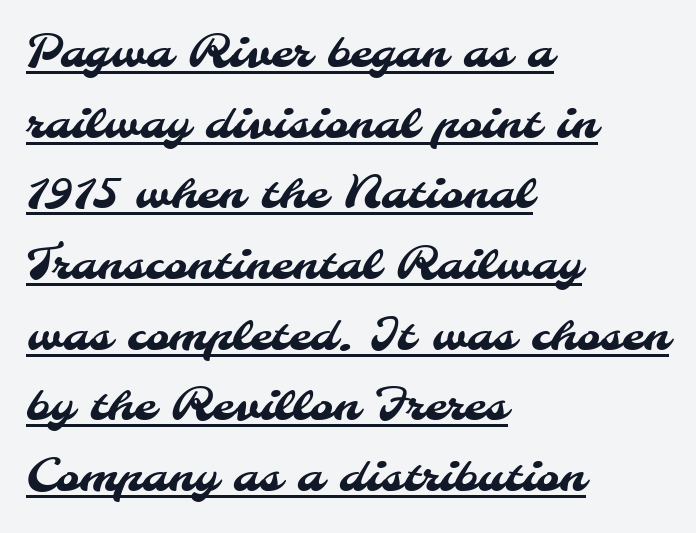
Each line of the rendering has a horizontal stroke beneath the glyphs. Does extra space separate the letters? No, they use regular spacing. The block of text has a typical density, with ordinary space between rows. The passage is arranged the way most books set body copy — flush left.
